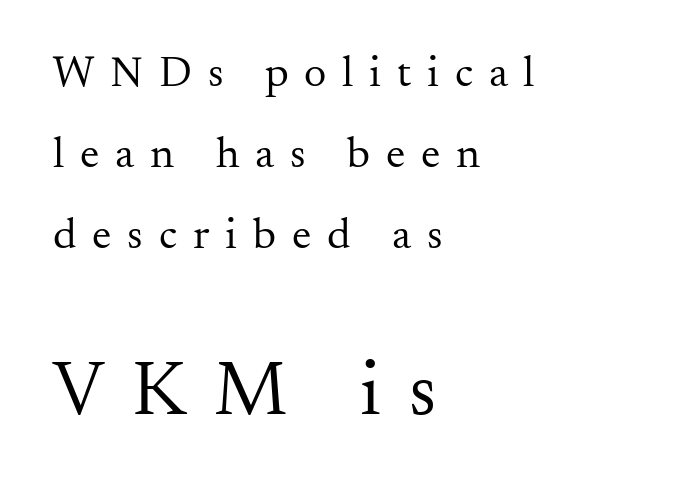
Which chunk is bigger? The second one — the bottom block dwarfs the top. Letters have the restrained weight of plain body copy at most. The gap between lines stays unmarked. Regarding serifs, this sample has them. Look at the tracking — it's clearly loosened, letters drifting apart.
